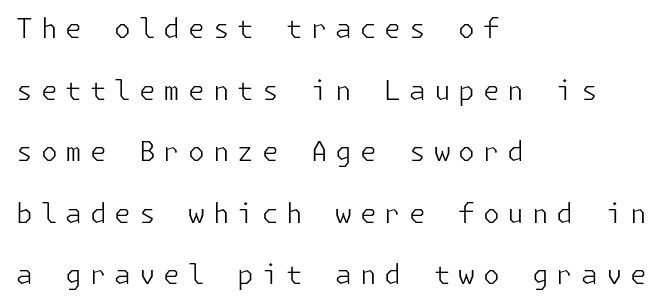
Summary of vertical rhythm: relaxed, with wide interline spacing. How are the letters spaced? Widely, with obvious added tracking. The baseline area is clear. Italic: no, the glyphs are upright roman.
